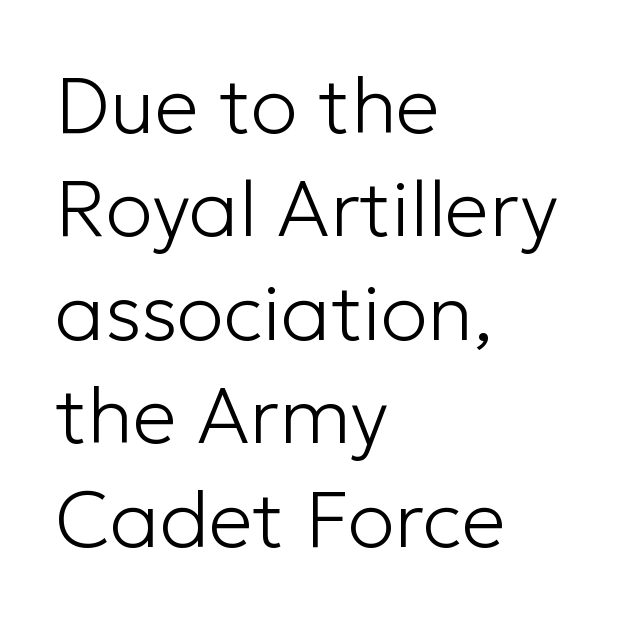
The image shows 79 px light sans-serif type, upright; set left-aligned, normal line spacing (1.31x), normal letter spacing, not underlined; low stroke contrast and a medium x-height.
